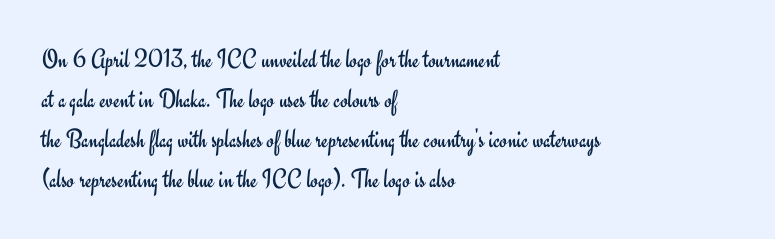
{"bold": "no", "underline": "no", "align": "left", "line_spacing": "normal", "line_spacing_ratio": 1.48, "letter_spacing": "normal", "letter_spacing_em": 0.0, "glyph_px": 27}
